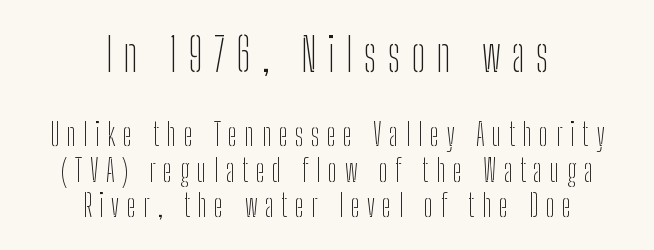
Q: Is the text bold? A: No.
Q: Is the text italic (slanted)? A: No, it is upright.
Q: Is the typeface a serif or a sans-serif typeface? A: Sans-serif.
Q: Is the text underlined? A: No.
Q: How is the paragraph aligned? A: Centered.
Q: Is the spacing between letters normal or unusually wide? A: Unusually wide.
Q: Is the spacing between lines tight, normal or loose? A: Tight.
Q: Which block of text is set in a larger size, the first (top) or the second (bottom)? A: The first (top) one.
Q: Width (condensed, normal, or wide)? A: Condensed.
Q: Stroke contrast? A: Low.
Q: x-height? A: Medium.
Q: Monospaced? A: No.
